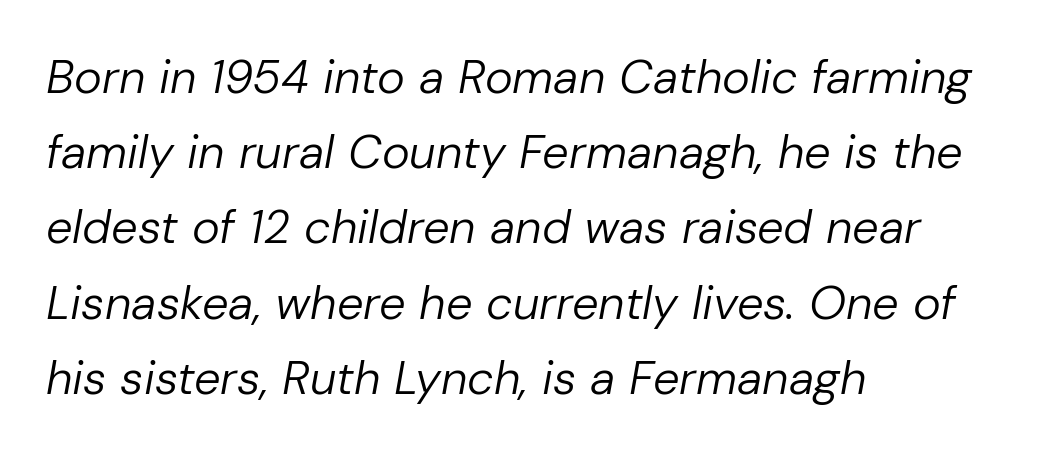
The image shows 47 px regular-weight type, italic (leaning right); set left-aligned, normal line spacing (1.6x), normal letter spacing, not underlined; low stroke contrast and a medium x-height.
